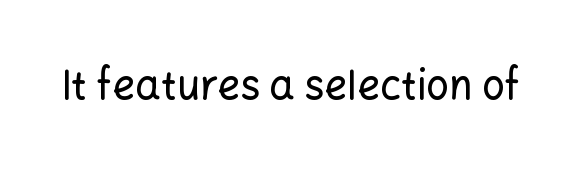
The image shows 40 px sans-serif type, upright; set normal letter spacing, not underlined; low stroke contrast and a medium x-height.
